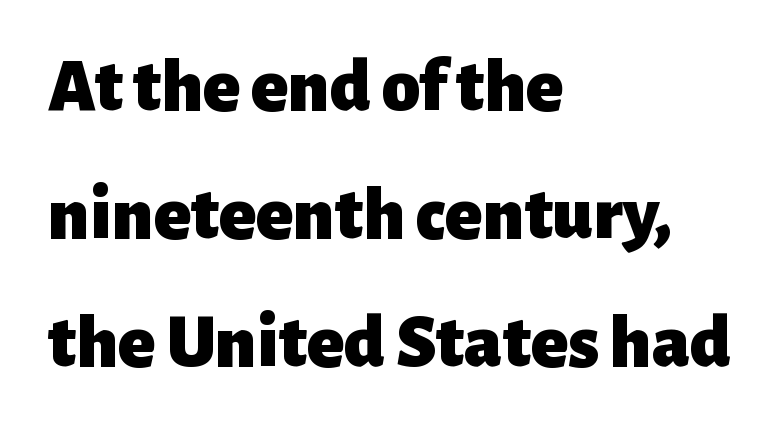
{"serif": "no", "italic": "no", "bold": "yes", "weight": "heavy", "width": "normal", "stroke_contrast": "low", "x_height": "medium", "monospaced": "no", "underline": "no", "align": "left", "line_spacing": "normal", "line_spacing_ratio": 1.66, "letter_spacing": "normal", "letter_spacing_em": 0.0, "glyph_px": 77}
